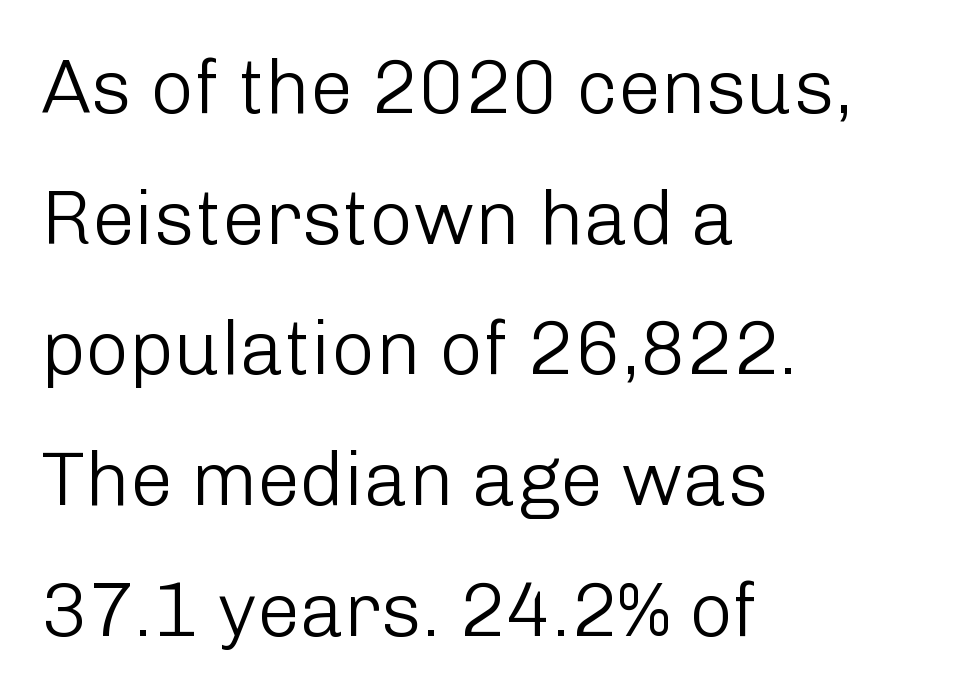
Q: Is the text bold? A: No.
Q: Is the text italic (slanted)? A: No, it is upright.
Q: Is the typeface a serif or a sans-serif typeface? A: Sans-serif.
Q: Is the text underlined? A: No.
Q: How is the paragraph aligned? A: Left-aligned.
Q: Is the spacing between letters normal or unusually wide? A: Normal.
Q: Width (condensed, normal, or wide)? A: Normal.
Q: Stroke contrast? A: Low.
Q: x-height? A: Medium.
Q: Monospaced? A: No.
